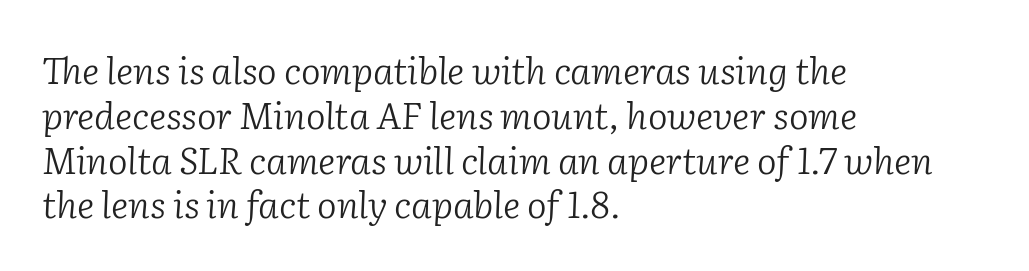
Q: Is the text bold? A: No.
Q: Is the text italic (slanted)? A: Yes, it leans right by about 2 degrees.
Q: Is the typeface a serif or a sans-serif typeface? A: Serif.
Q: Is the text underlined? A: No.
Q: How is the paragraph aligned? A: Left-aligned.
Q: Is the spacing between letters normal or unusually wide? A: Normal.
Q: Width (condensed, normal, or wide)? A: Normal.
Q: Stroke contrast? A: Low.
Q: x-height? A: Medium.
Q: Monospaced? A: No.
